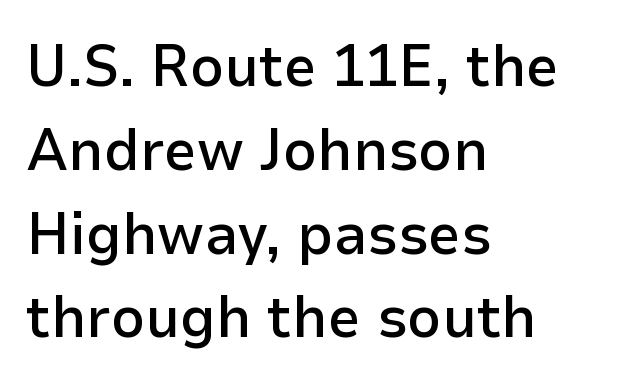
{"serif": "no", "italic": "no", "bold": "semi", "weight": "semibold", "width": "normal", "stroke_contrast": "low", "x_height": "medium", "monospaced": "no", "underline": "no", "align": "left", "line_spacing": "normal", "line_spacing_ratio": 1.42, "letter_spacing": "normal", "letter_spacing_em": 0.0, "glyph_px": 59}
